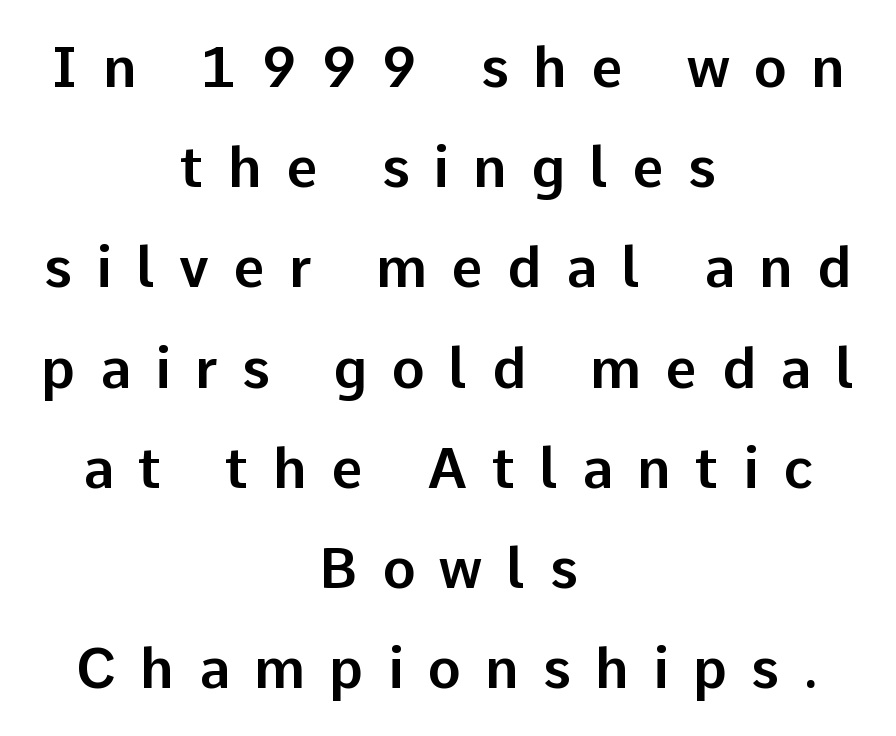
The letters are spread apart with noticeably loose tracking. The face used here is proportionally spaced, like ordinary book or web type. The rag falls on both sides of this text block equally. Do the letters lean? They stand straight. This rendering features lettering with no underline.
